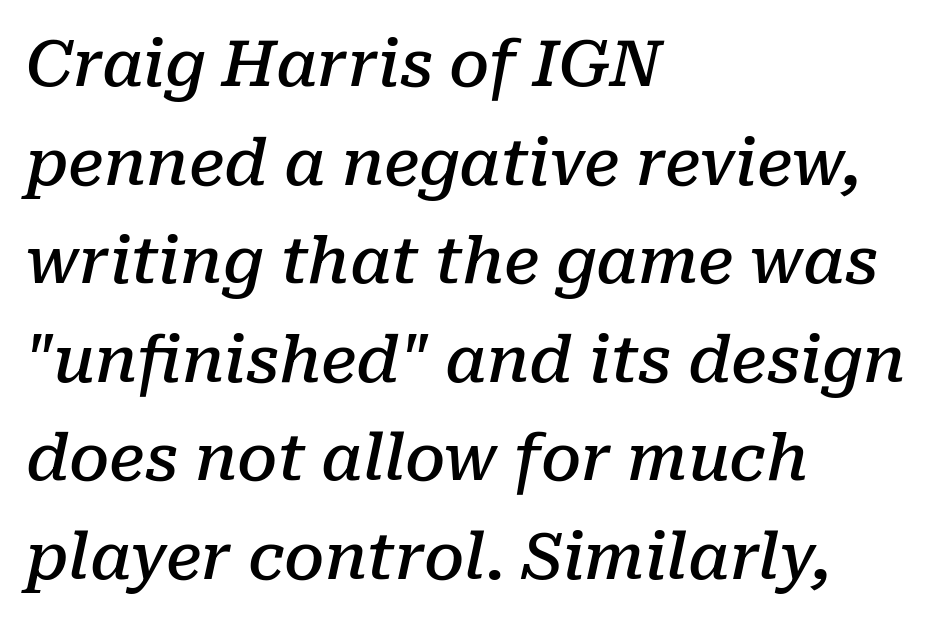
{"serif": "yes", "italic": "yes", "lean": "right", "slant_degrees": 10, "bold": "semi", "weight": "semibold", "width": "normal", "stroke_contrast": "low", "x_height": "medium", "monospaced": "no", "underline": "no", "align": "left", "line_spacing": "normal", "line_spacing_ratio": 1.54, "letter_spacing": "normal", "letter_spacing_em": 0.0, "glyph_px": 64}
